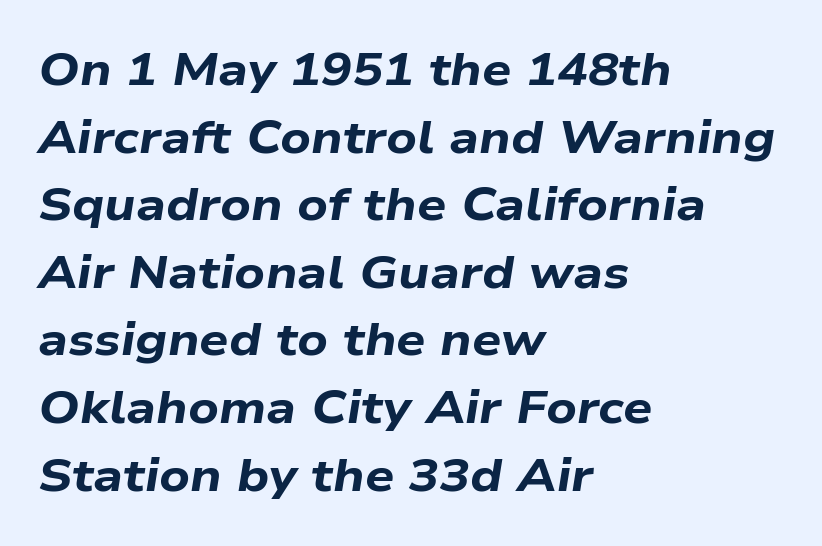
Q: Is the text bold? A: Yes.
Q: Is the text italic (slanted)? A: Yes, it leans right by about 9 degrees.
Q: Is the text underlined? A: No.
Q: How is the paragraph aligned? A: Left-aligned.
Q: Is the spacing between letters normal or unusually wide? A: Normal.
Q: Is the spacing between lines tight, normal or loose? A: Normal.
Q: Width (condensed, normal, or wide)? A: Wide.
Q: Stroke contrast? A: Low.
Q: x-height? A: Medium.
Q: Monospaced? A: No.
